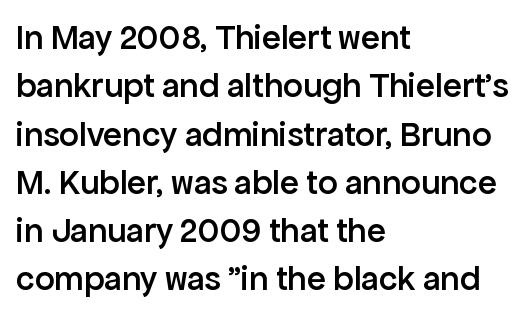
The image shows 35 px semibold sans-serif type, upright; set left-aligned, normal line spacing (1.38x), normal letter spacing, not underlined; low stroke contrast and a medium x-height.
